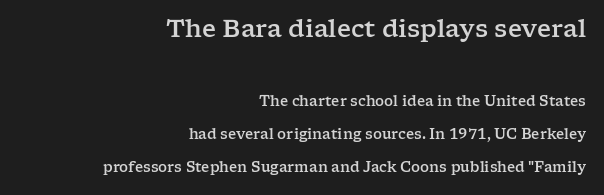
Q: Is the text italic (slanted)? A: No, it is upright.
Q: Is the text underlined? A: No.
Q: How is the paragraph aligned? A: Right-aligned.
Q: Is the spacing between letters normal or unusually wide? A: Normal.
Q: Is the spacing between lines tight, normal or loose? A: Loose.
Q: Which block of text is set in a larger size, the first (top) or the second (bottom)? A: The first (top) one.
